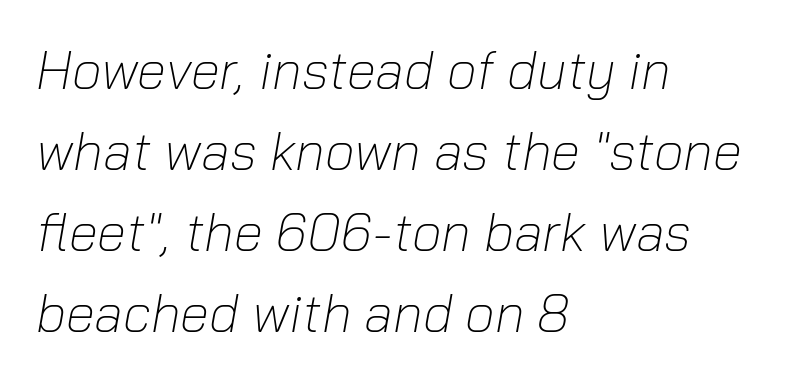
Stroke mass is kept to a normal reading level or below. Alignment: flush left. Note the varied advance widths — an 'i' is clearly narrower than an 'm'. Words appear dense and cohesive because spacing is normal. In terms of posture, this sample is oblique. Reading down the column, the eye jumps a familiar distance to each next line.
